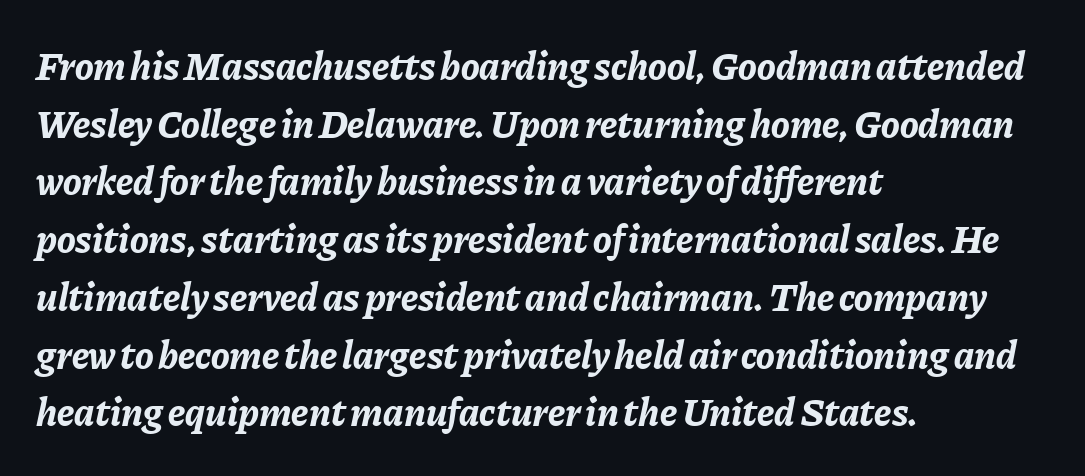
The image shows 39 px bold type, italic (leaning right); set left-aligned, normal line spacing (1.48x), normal letter spacing, not underlined; low stroke contrast and a medium x-height.
